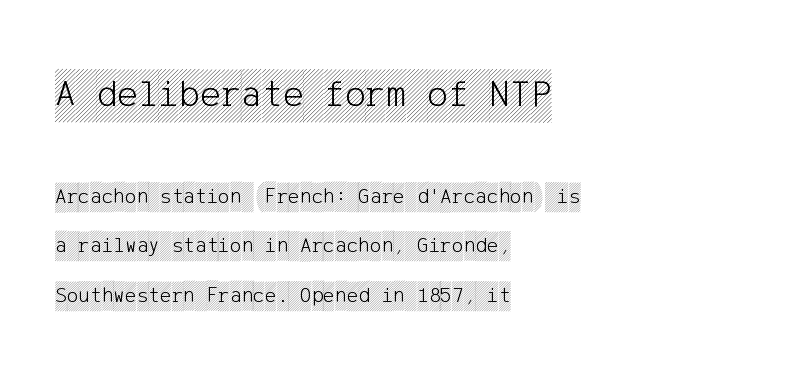
Q: Is the text italic (slanted)? A: No, it is upright.
Q: Is the text underlined? A: No.
Q: How is the paragraph aligned? A: Left-aligned.
Q: Is the spacing between letters normal or unusually wide? A: Normal.
Q: Is the spacing between lines tight, normal or loose? A: Loose.
Q: Which block of text is set in a larger size, the first (top) or the second (bottom)? A: The first (top) one.
Q: Width (condensed, normal, or wide)? A: Condensed.
Q: x-height? A: Large.
